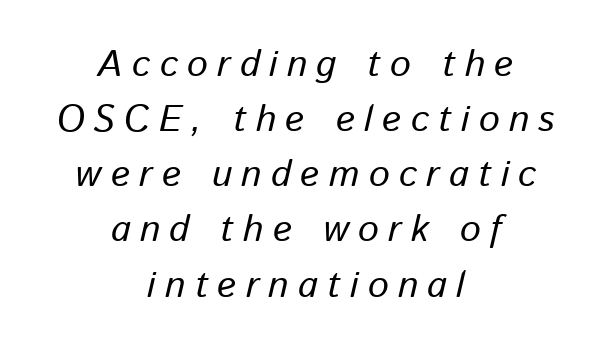
Q: Is the text italic (slanted)? A: Yes, it leans right by about 13 degrees.
Q: Is the text underlined? A: No.
Q: How is the paragraph aligned? A: Centered.
Q: Is the spacing between letters normal or unusually wide? A: Unusually wide.
Q: Is the spacing between lines tight, normal or loose? A: Normal.
Q: Width (condensed, normal, or wide)? A: Normal.
Q: Stroke contrast? A: Low.
Q: x-height? A: Medium.
Q: Monospaced? A: No.
